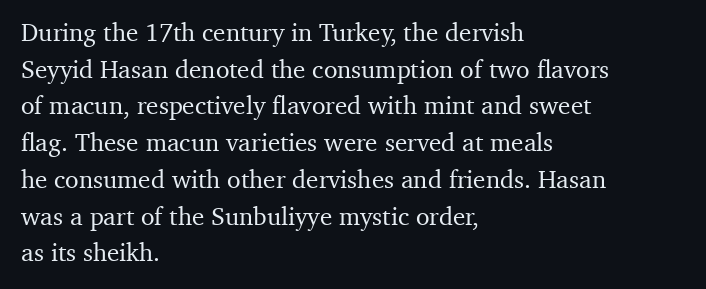
The letters stand straight up with perfectly vertical stems. The tracking reads as untouched default to a designer's eye. Vertical spacing — default. All the whitespace from short lines collects on the right. Bare-footed words on every line.
